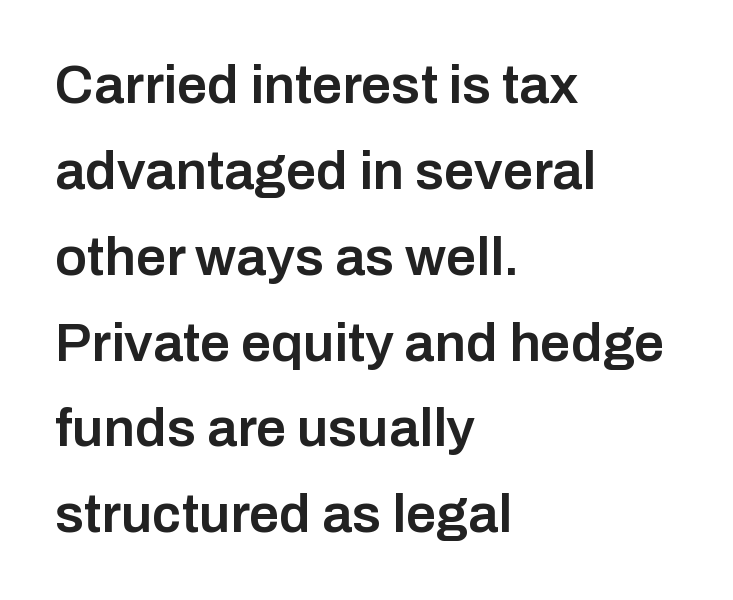
Q: Is the text bold? A: Semi-bold.
Q: Is the text italic (slanted)? A: No, it is upright.
Q: Is the typeface a serif or a sans-serif typeface? A: Sans-serif.
Q: Is the text underlined? A: No.
Q: How is the paragraph aligned? A: Left-aligned.
Q: Is the spacing between letters normal or unusually wide? A: Normal.
Q: Is the spacing between lines tight, normal or loose? A: Normal.
Q: Width (condensed, normal, or wide)? A: Normal.
Q: Stroke contrast? A: Low.
Q: x-height? A: Medium.
Q: Monospaced? A: No.
